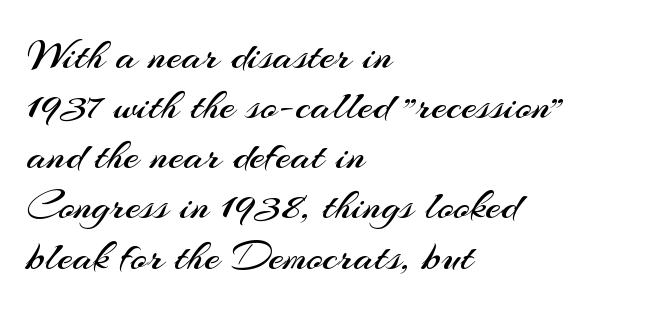
The image shows 44 px regular-weight sans-serif type; set left-aligned, tight line spacing (1.14x), normal letter spacing, not underlined; medium stroke contrast and a small x-height.
